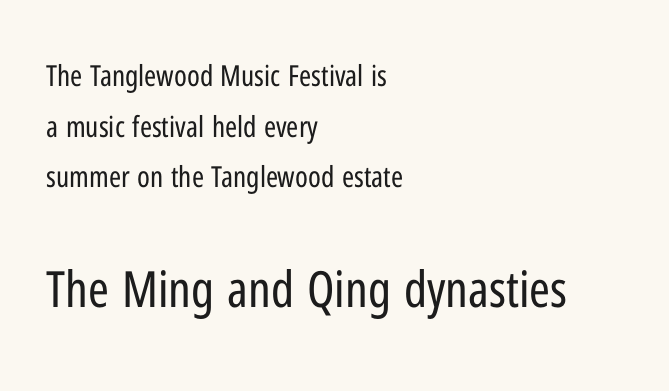
{"serif": "no", "italic": "no", "bold": "no", "weight": "regular", "width": "condensed", "stroke_contrast": "low", "x_height": "medium", "monospaced": "no", "underline": "no", "align": "left", "line_spacing_ratio": 1.75, "letter_spacing": "normal", "letter_spacing_em": 0.0, "larger_block": "second", "size_ratio": 1.72, "glyph_px": 50}
